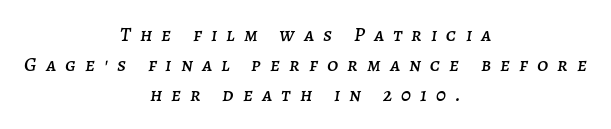
The image shows 20 px text type, italic (leaning right); set centered, normal line spacing (1.51x), unusually wide letter spacing (+0.46 em), not underlined.
